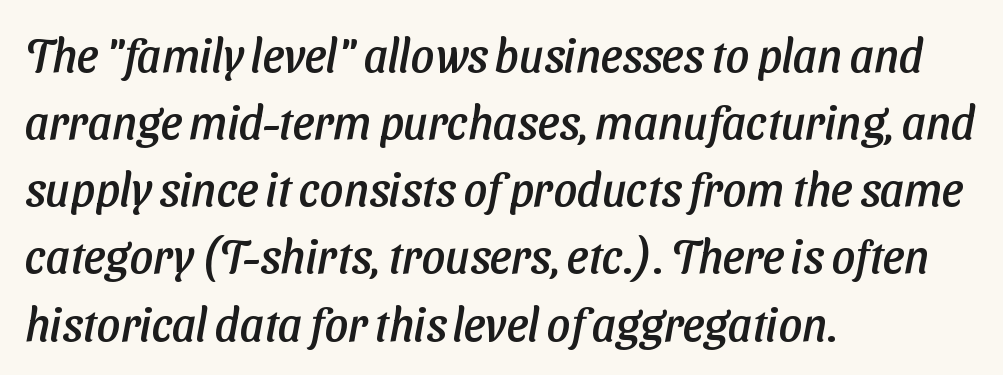
{"serif": "no", "width": "normal", "stroke_contrast": "low", "x_height": "medium", "monospaced": "no", "underline": "no", "align": "left", "line_spacing": "normal", "line_spacing_ratio": 1.46, "letter_spacing": "normal", "letter_spacing_em": 0.0, "glyph_px": 46}
